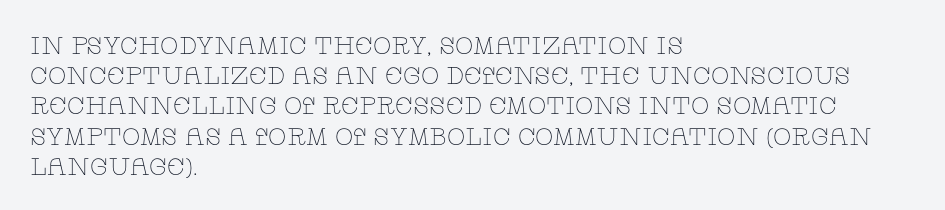
The image shows 24 px text type, upright; set left-aligned, normal line spacing (1.26x), normal letter spacing, not underlined.
